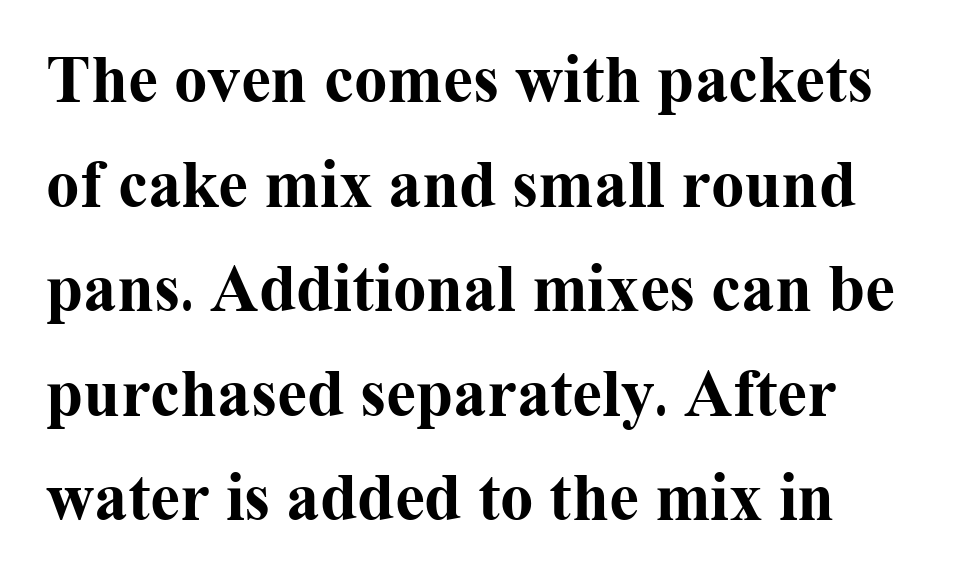
These lines are composed in type with serifs. Notice how thick the strokes are: this is what a full bold looks like. The lettering holds an erect, upright posture throughout. Each letter keeps its own natural width here, so spacing adapts to shape. Lines of text with bare space underneath.
